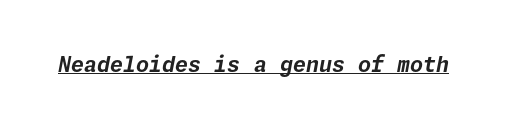
The image shows 21 px bold type, italic (leaning right); set normal letter spacing, underlined.
